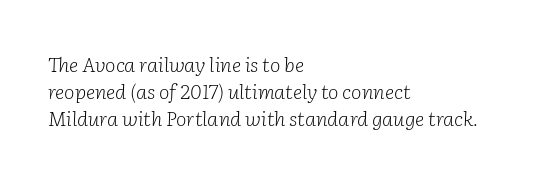
Q: Is the text bold? A: No.
Q: Is the text italic (slanted)? A: Yes, it leans right by about 2 degrees.
Q: Is the text underlined? A: No.
Q: How is the paragraph aligned? A: Left-aligned.
Q: Is the spacing between letters normal or unusually wide? A: Normal.
Q: Is the spacing between lines tight, normal or loose? A: Normal.
